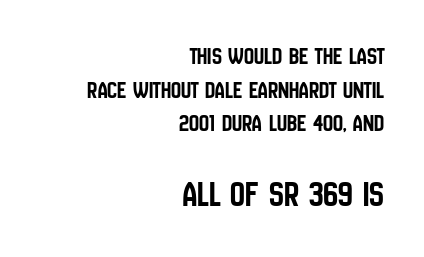
The image shows 37 px condensed sans-serif type, upright; set right-aligned, normal line spacing (1.35x), normal letter spacing, not underlined; the second (bottom) block is 1.48x larger; low stroke contrast and a large x-height.
